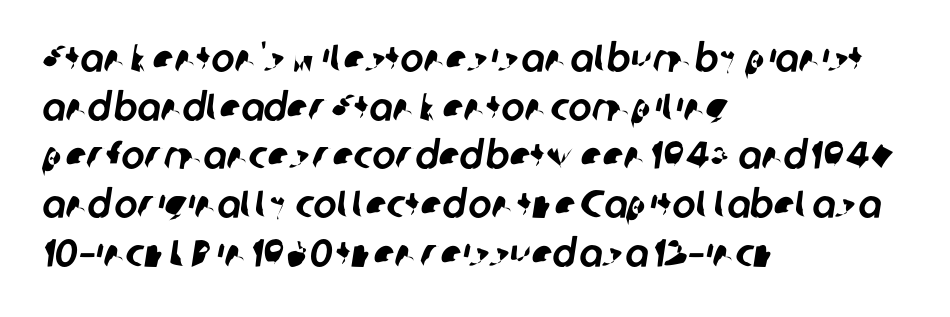
The image shows 39 px sans-serif type; set left-aligned, normal line spacing (1.25x), normal letter spacing, not underlined; low stroke contrast and a medium x-height.
